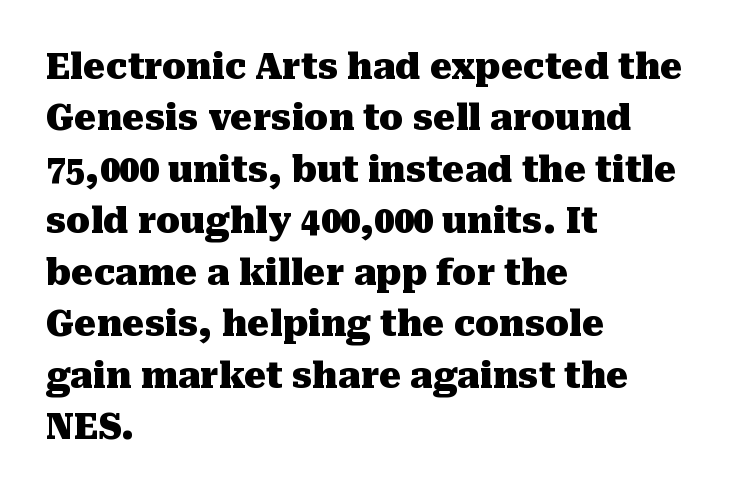
The image shows 35 px heavy serif type, upright; set left-aligned, normal line spacing (1.47x), normal letter spacing, not underlined; medium stroke contrast and a medium x-height.
